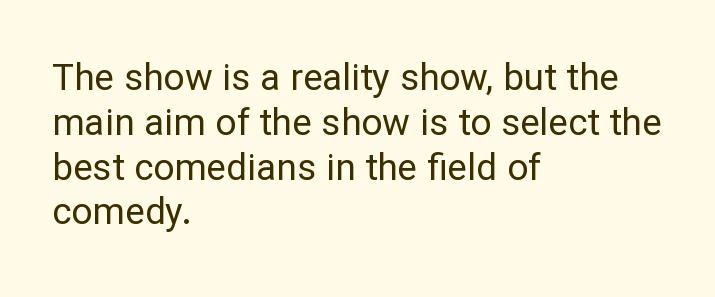
How are the letters spaced? Ordinarily, with no added tracking. A classic flush-left, rag-right setting is used for this passage. A typesetter would label this face a sans. The type sits square on the baseline with zero lean.
